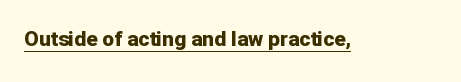
Q: Is the text bold? A: Yes.
Q: Is the text italic (slanted)? A: No, it is upright.
Q: Is the text underlined? A: Yes.
Q: Is the spacing between letters normal or unusually wide? A: Normal.
